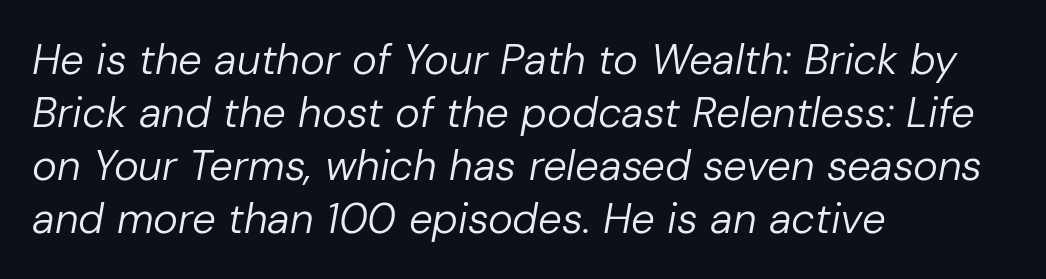
The image shows 42 px regular-weight type, italic (leaning right); set left-aligned, normal line spacing (1.26x), normal letter spacing, not underlined; low stroke contrast and a medium x-height.
